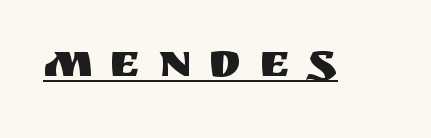
Q: Is the text italic (slanted)? A: No, it is upright.
Q: Is the typeface a serif or a sans-serif typeface? A: Sans-serif.
Q: Is the text underlined? A: Yes.
Q: Is the spacing between letters normal or unusually wide? A: Unusually wide.
Q: Width (condensed, normal, or wide)? A: Normal.
Q: Stroke contrast? A: Medium.
Q: x-height? A: Large.
Q: Monospaced? A: No.
